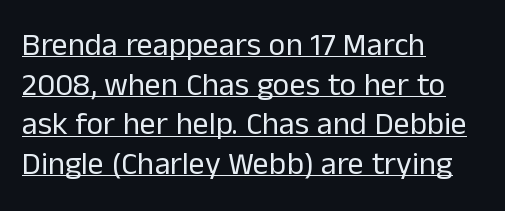
The lines are quadded left. Compared with typical body copy, the letter spacing here is the same. The lettering holds an erect, upright posture throughout. Descenders here cross a horizontal rule under the line.
